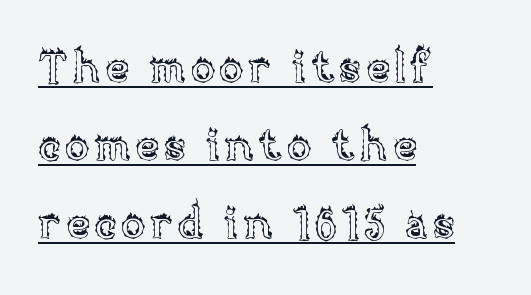
This sample uses an upright cut, with every glyph sitting square on the baseline. Honestly, the underline is the first thing you notice here. These lines are rendered in a variable-pitch font. Every row of glyphs begins at an identical x-position on the left.
